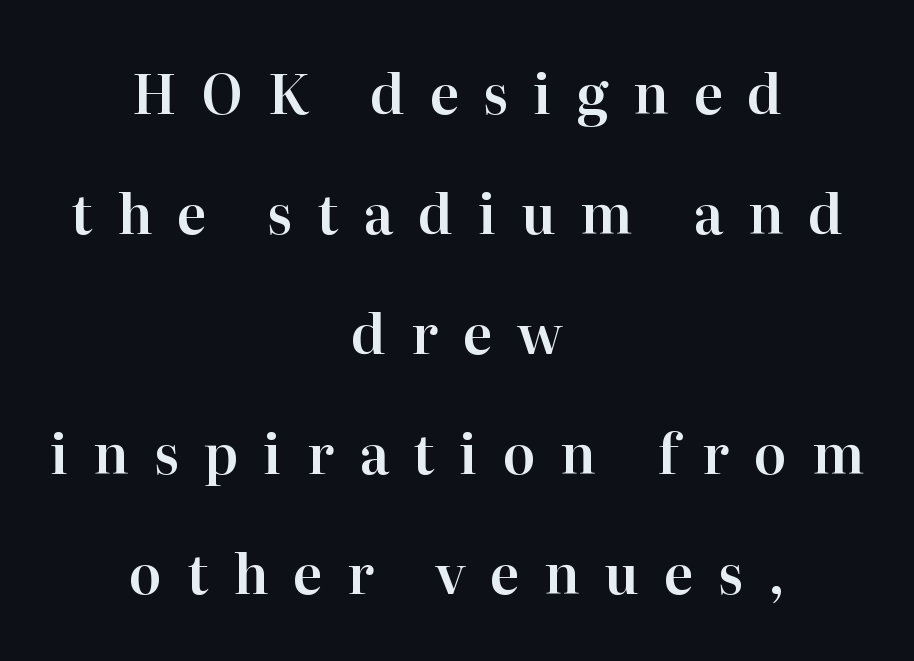
{"serif": "yes", "italic": "no", "width": "normal", "stroke_contrast": "high", "x_height": "medium", "monospaced": "no", "underline": "no", "align": "center", "line_spacing": "loose", "line_spacing_ratio": 2.22, "letter_spacing": "wide", "letter_spacing_em": 0.46, "glyph_px": 54}
